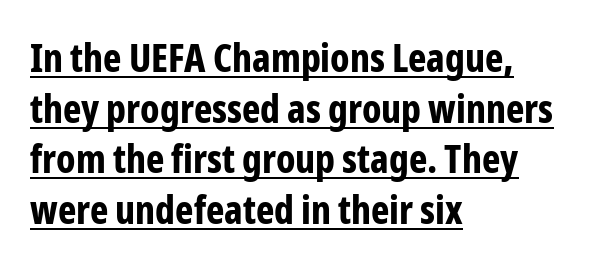
A continuous stroke trails under the words, as in a hyperlink. Stroke thickness is high; the sample reads as a true bold. The face used here is proportionally spaced, like ordinary book or web type. The lettering stays uniformly vertical, giving the passage a roman look.
